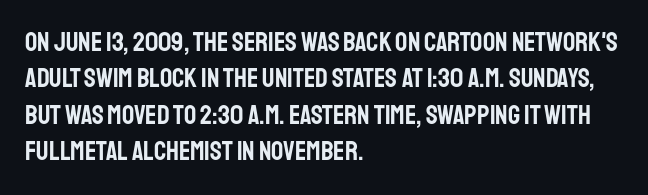
The image shows 27 px text type, upright; set left-aligned, normal line spacing (1.35x), normal letter spacing, not underlined.
